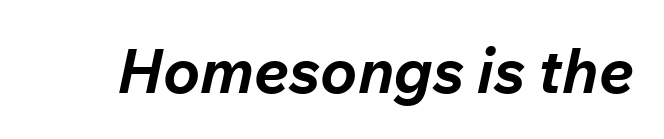
{"italic": "yes", "lean": "right", "slant_degrees": 12, "bold": "yes", "weight": "bold", "width": "normal", "stroke_contrast": "low", "x_height": "medium", "monospaced": "no", "underline": "no", "letter_spacing": "normal", "letter_spacing_em": 0.0, "glyph_px": 62}
